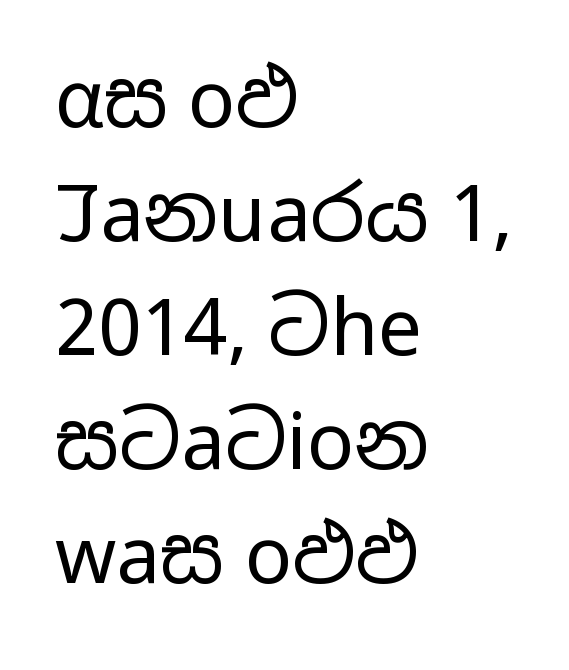
Posture: upright roman. Examine the stroke ends and you'll find no serifs. The strokes are not fattened; the text isn't bold. Proportional: the letters do not fall into vertical columns.
